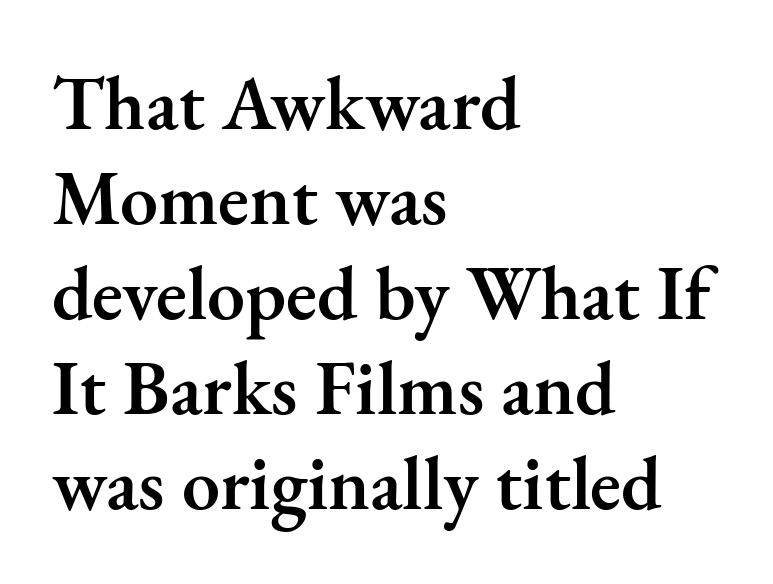
{"serif": "yes", "italic": "no", "bold": "semi", "weight": "semibold", "width": "normal", "stroke_contrast": "medium", "x_height": "small", "monospaced": "no", "underline": "no", "align": "left", "line_spacing": "normal", "line_spacing_ratio": 1.25, "letter_spacing": "normal", "letter_spacing_em": 0.0, "glyph_px": 76}
